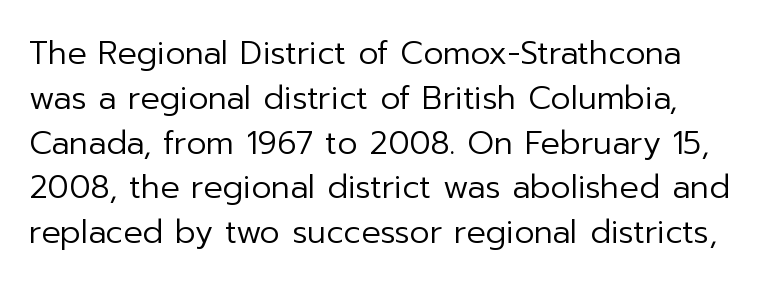
The image shows 32 px regular-weight sans-serif type, upright; set normal line spacing (1.4x), normal letter spacing, not underlined; low stroke contrast and a medium x-height.
